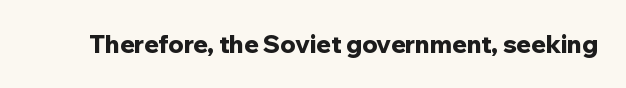
Q: Is the text bold? A: Yes.
Q: Is the text italic (slanted)? A: No, it is upright.
Q: Is the text underlined? A: No.
Q: Is the spacing between letters normal or unusually wide? A: Normal.
